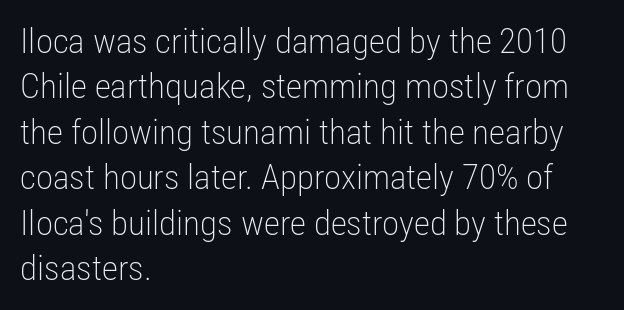
The image shows 35 px light, condensed sans-serif type, upright; set left-aligned, normal line spacing (1.3x), normal letter spacing, not underlined; low stroke contrast and a medium x-height.
